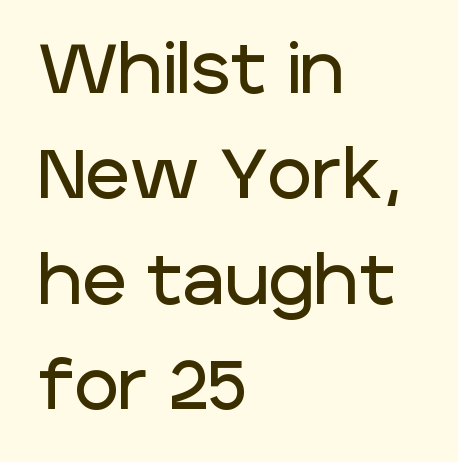
The type sits square on the baseline with zero lean. The passage shown is not underscored anywhere. This sample uses plain, unmodified letter spacing. Visually the block forms a straight wall on the left and a jagged coastline on the right. Whoever set this chose a conventional vertical rhythm. Type style note: lacks serifs.
